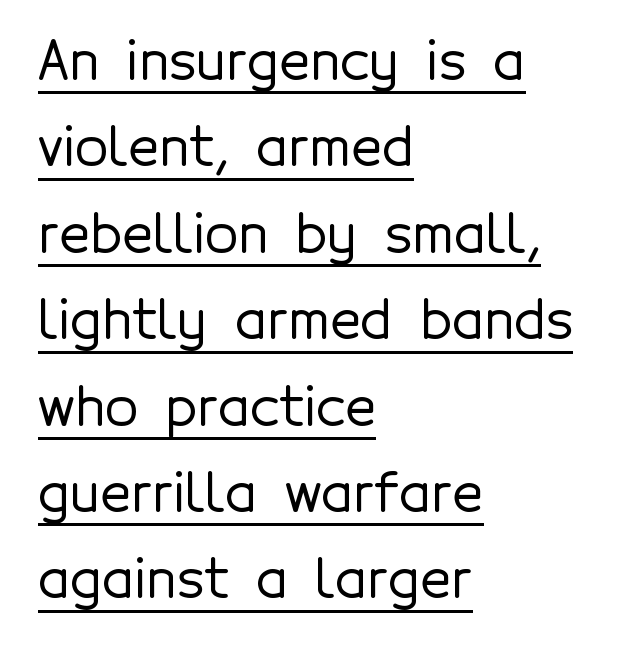
Q: Is the text italic (slanted)? A: No, it is upright.
Q: Is the typeface a serif or a sans-serif typeface? A: Sans-serif.
Q: Is the text underlined? A: Yes.
Q: How is the paragraph aligned? A: Left-aligned.
Q: Is the spacing between letters normal or unusually wide? A: Normal.
Q: Is the spacing between lines tight, normal or loose? A: Normal.
Q: Width (condensed, normal, or wide)? A: Normal.
Q: x-height? A: Medium.
Q: Monospaced? A: No.
